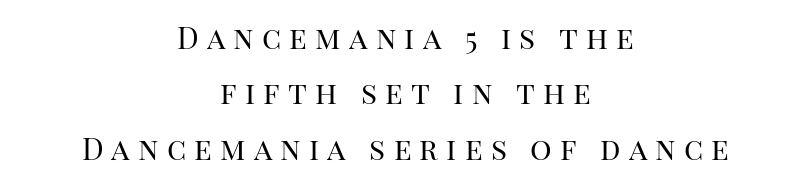
Q: Is the text bold? A: No.
Q: Is the text italic (slanted)? A: No, it is upright.
Q: Is the typeface a serif or a sans-serif typeface? A: Serif.
Q: Is the text underlined? A: No.
Q: How is the paragraph aligned? A: Centered.
Q: Is the spacing between letters normal or unusually wide? A: Unusually wide.
Q: Width (condensed, normal, or wide)? A: Normal.
Q: Stroke contrast? A: High.
Q: x-height? A: Large.
Q: Monospaced? A: No.
